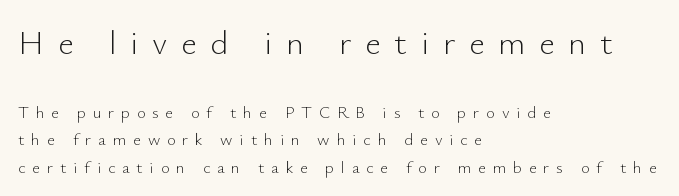
The ragged edge is on the right, which tells us the setting is flush left. Horizontal bands of white between lines are of average thickness. The specimen reads as upright at a glance. Of the two passages, the one on top uses the larger point size.
